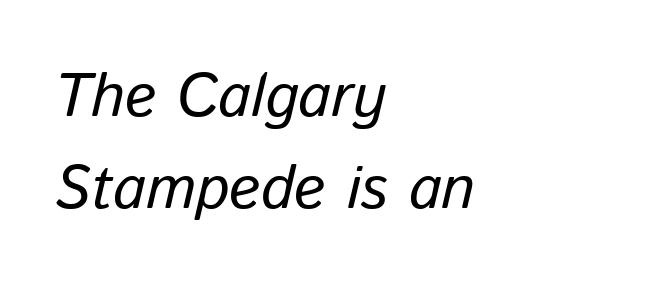
Q: Is the text bold? A: No.
Q: Is the text italic (slanted)? A: Yes, it leans right by about 13 degrees.
Q: Is the text underlined? A: No.
Q: How is the paragraph aligned? A: Left-aligned.
Q: Is the spacing between letters normal or unusually wide? A: Normal.
Q: Is the spacing between lines tight, normal or loose? A: Normal.
Q: Width (condensed, normal, or wide)? A: Normal.
Q: Stroke contrast? A: Low.
Q: x-height? A: Medium.
Q: Monospaced? A: No.
